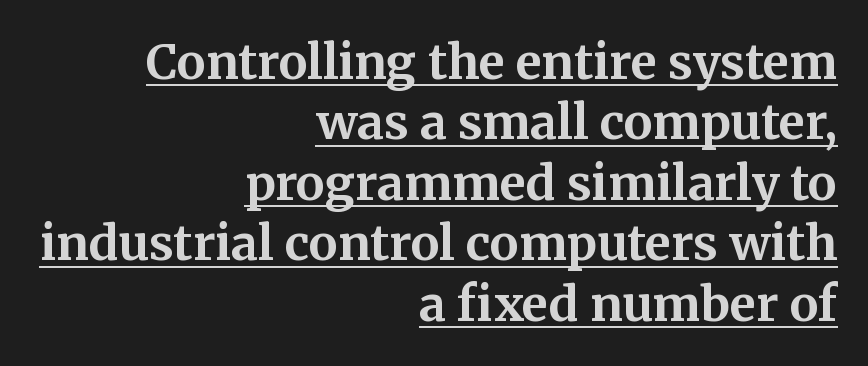
The image shows 48 px bold serif type, upright; set right-aligned, normal line spacing (1.26x), normal letter spacing, underlined; medium stroke contrast and a medium x-height.
